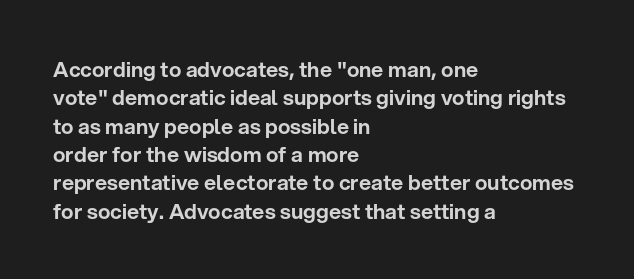
Posture: upright roman. The foot of each line stays bare and open. The passage shown stacks its lines at a standard gap. Alignment: flush left. The horizontal fit of the characters is conventional and even.
